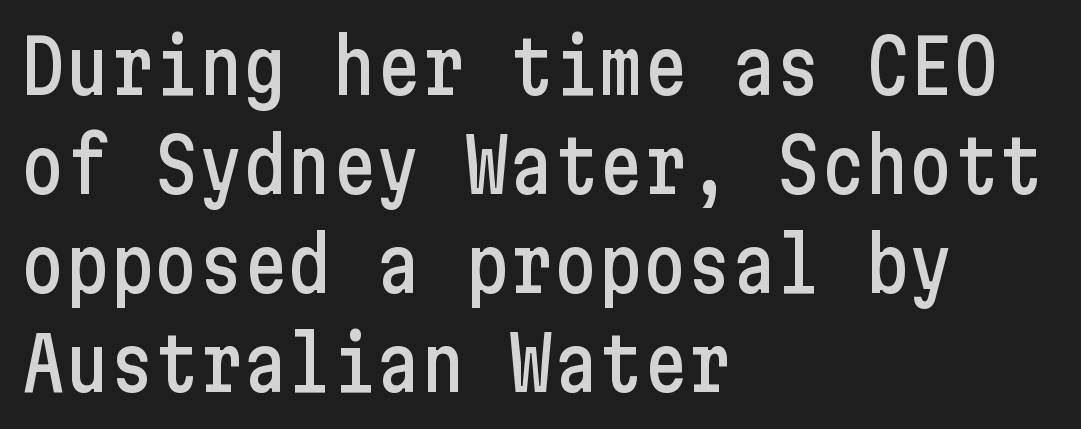
Regarding serifs, this sample does without them. Short and long lines alike share a common starting point at left. Short note: letters normally spaced. The area under the type is left untouched. Reading down the column, the eye jumps a familiar distance to each next line.
